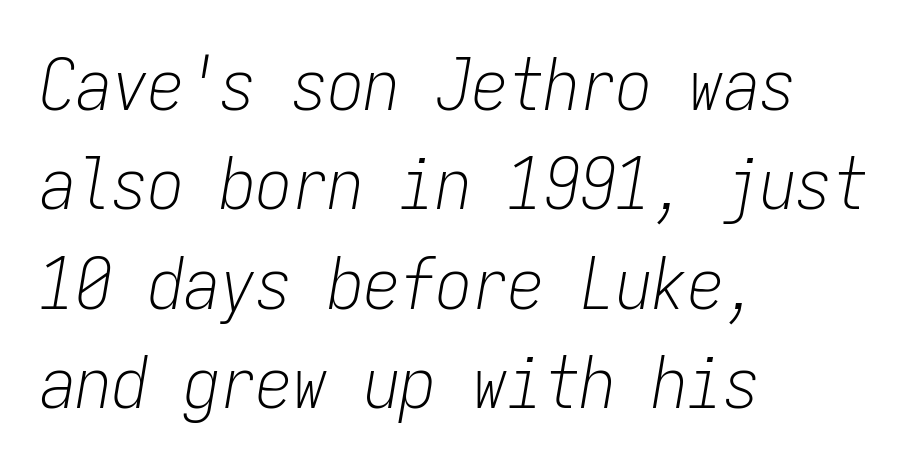
The image shows 72 px light, condensed type, italic (leaning right), monospaced; set left-aligned, normal line spacing (1.38x), normal letter spacing, not underlined; low stroke contrast and a medium x-height.
